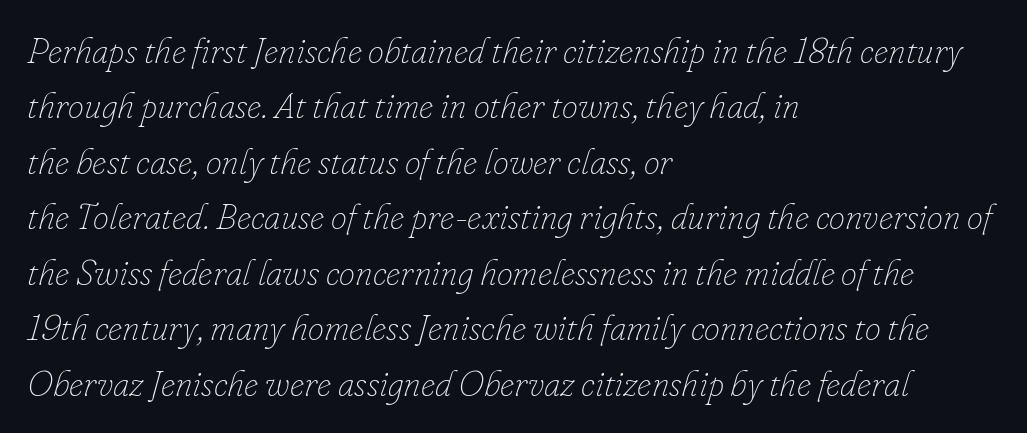
{"italic": "yes", "lean": "right", "slant_degrees": 16, "bold": "no", "weight": "thin", "width": "normal", "stroke_contrast": "low", "x_height": "small", "monospaced": "no", "underline": "no", "align": "left", "line_spacing": "normal", "line_spacing_ratio": 1.54, "letter_spacing": "normal", "letter_spacing_em": 0.0, "glyph_px": 36}
